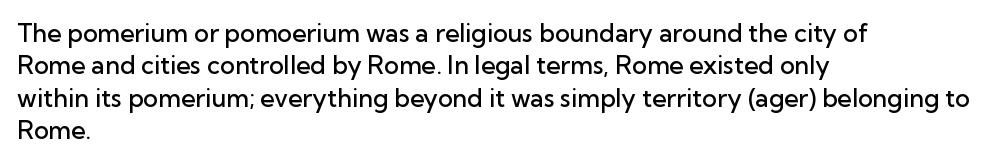
Q: Is the text bold? A: Semi-bold.
Q: Is the text italic (slanted)? A: No, it is upright.
Q: Is the text underlined? A: No.
Q: How is the paragraph aligned? A: Left-aligned.
Q: Is the spacing between letters normal or unusually wide? A: Normal.
Q: Is the spacing between lines tight, normal or loose? A: Normal.
